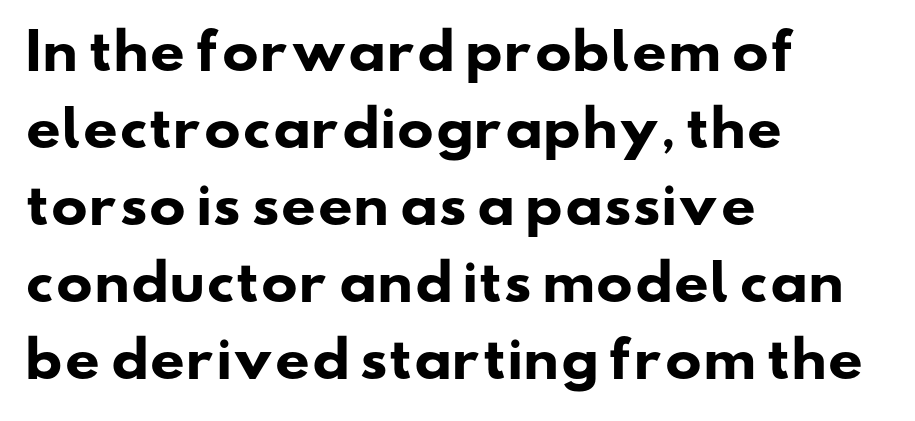
Strokes here are thick enough to call this a true bold. Does the copy run flush right? No — it runs flush left. The tracking reads as untouched default to a designer's eye. Anything drawn beneath the words? Only blank space. This rendering employs a face without finishing strokes, i.e., a sans-serif. The letters advance in unequal steps, a hallmark of proportional type.
